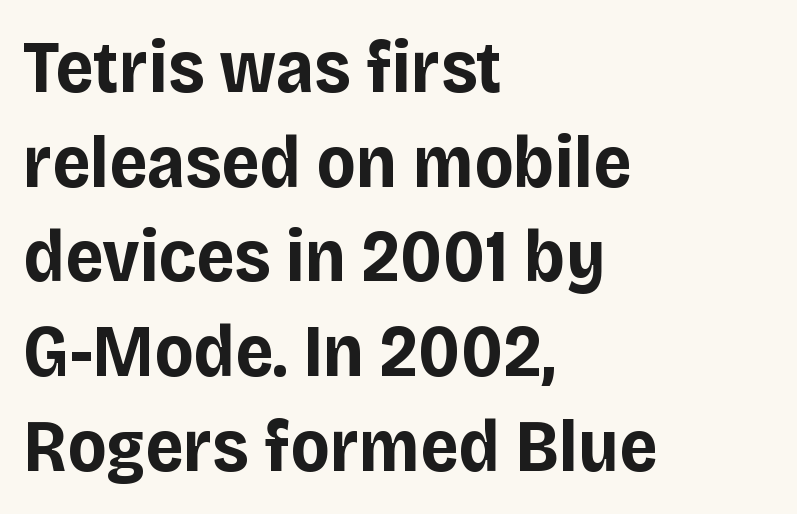
{"serif": "no", "italic": "no", "bold": "yes", "weight": "bold", "width": "normal", "stroke_contrast": "low", "x_height": "large", "monospaced": "no", "underline": "no", "align": "left", "line_spacing": "normal", "line_spacing_ratio": 1.28, "letter_spacing": "normal", "letter_spacing_em": 0.0, "glyph_px": 74}
